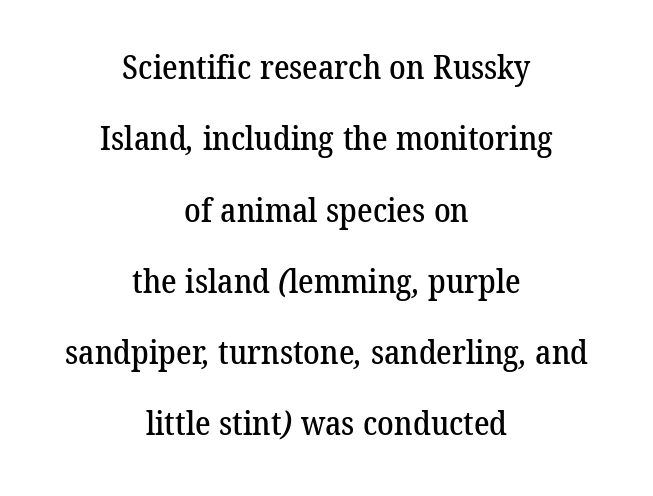
You could fit nearly another row in the gap between these rows. The letters carry serifs — small finishing strokes at the ends of their stems. Plain, unruled lines of type. How are the letters spaced? Ordinarily, with no added tracking. Teacher's note: observe the equal gaps on both sides — that is centered alignment. The rendering uses natural spacing where letterforms have individual widths.
